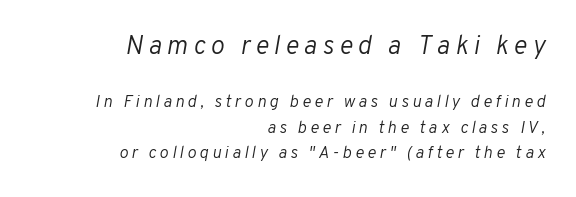
Tracking here is generous; glyphs stand well apart from one another. Emphasis-style slanted type is in use. Alignment: flush right. Horizontal bands of white between lines are of average thickness. The gap between lines stays unmarked. A student would notice the top passage is typeset larger than what follows.
